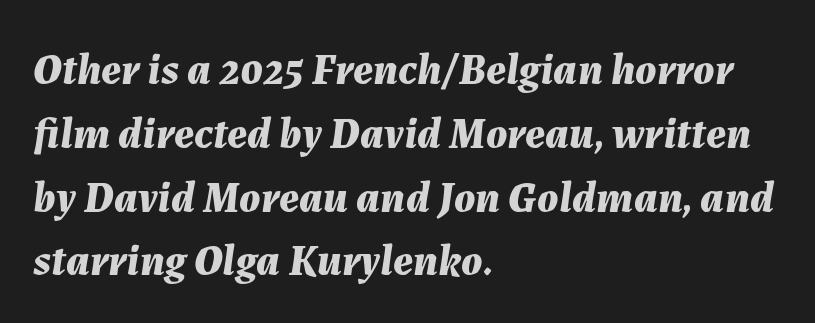
{"italic": "yes", "lean": "right", "slant_degrees": 7, "bold": "yes", "weight": "bold", "width": "normal", "stroke_contrast": "medium", "x_height": "medium", "monospaced": "no", "underline": "no", "align": "left", "line_spacing": "normal", "line_spacing_ratio": 1.45, "letter_spacing": "normal", "letter_spacing_em": 0.0, "glyph_px": 44}
